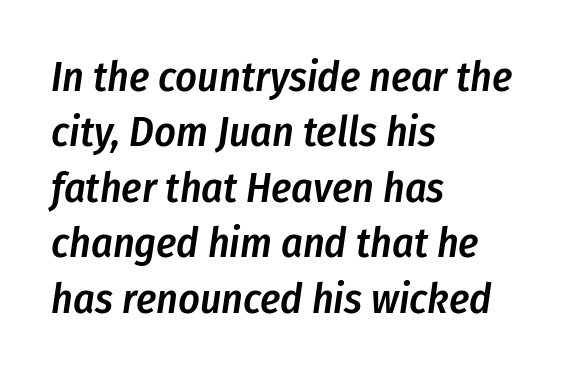
The letterforms sit shoulder to shoulder at normal distance. This sample keeps an unexceptional amount of space between lines. Every character sits at an angle, as italics do. Bare-footed words on every line.
